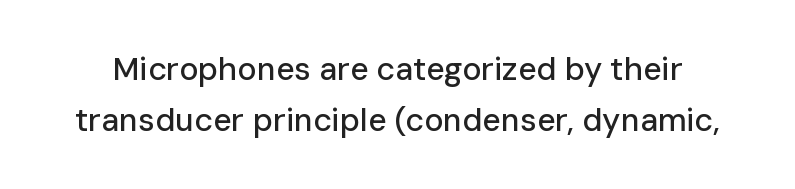
Q: Is the text italic (slanted)? A: No, it is upright.
Q: Is the typeface a serif or a sans-serif typeface? A: Sans-serif.
Q: Is the text underlined? A: No.
Q: Is the spacing between letters normal or unusually wide? A: Normal.
Q: Is the spacing between lines tight, normal or loose? A: Normal.
Q: Width (condensed, normal, or wide)? A: Normal.
Q: Stroke contrast? A: Low.
Q: x-height? A: Medium.
Q: Monospaced? A: No.
